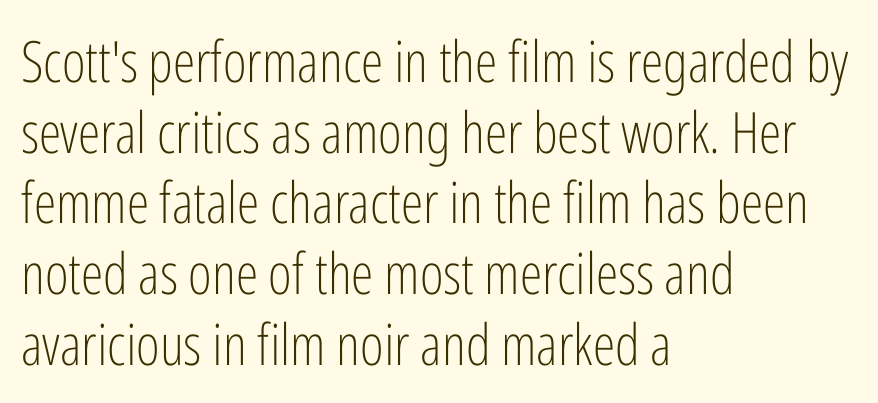
Q: Is the text bold? A: No.
Q: Is the text italic (slanted)? A: No, it is upright.
Q: Is the typeface a serif or a sans-serif typeface? A: Sans-serif.
Q: Is the text underlined? A: No.
Q: How is the paragraph aligned? A: Left-aligned.
Q: Is the spacing between letters normal or unusually wide? A: Normal.
Q: Width (condensed, normal, or wide)? A: Condensed.
Q: Stroke contrast? A: Low.
Q: x-height? A: Medium.
Q: Monospaced? A: No.
